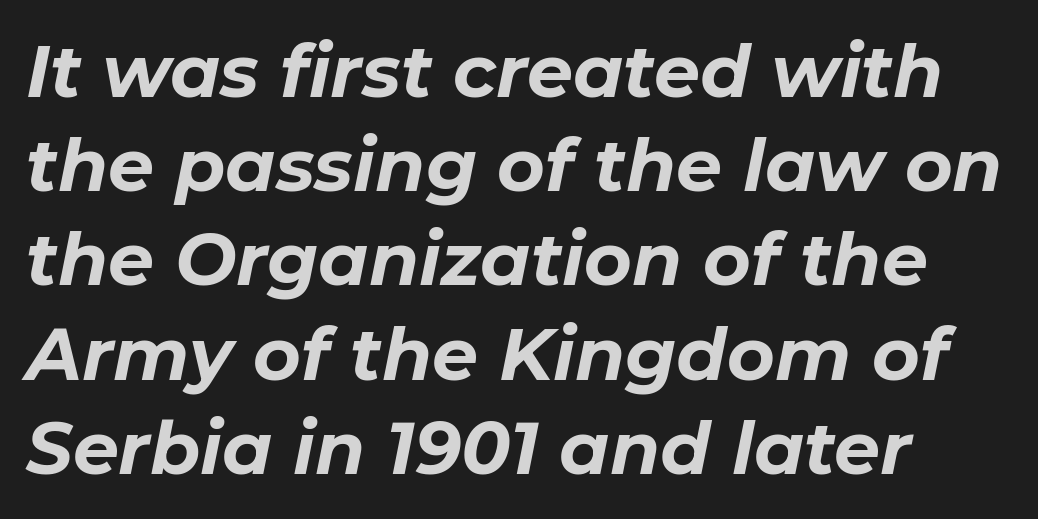
The compositor pushed each line to the left boundary. Tracking here is standard; glyphs follow each other at the usual distance. Glance below the letters and you will spot only blank space. The passage shown is emphatically bold.
